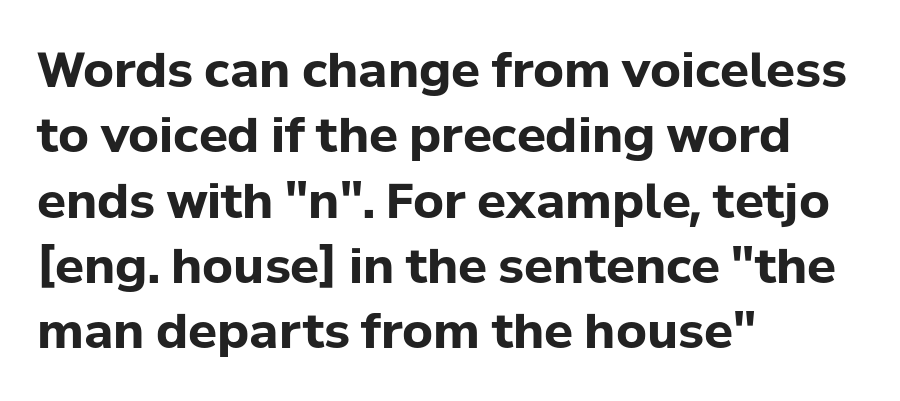
The image shows 48 px bold sans-serif type, upright; set left-aligned, normal line spacing (1.36x), normal letter spacing, not underlined; low stroke contrast and a medium x-height.
